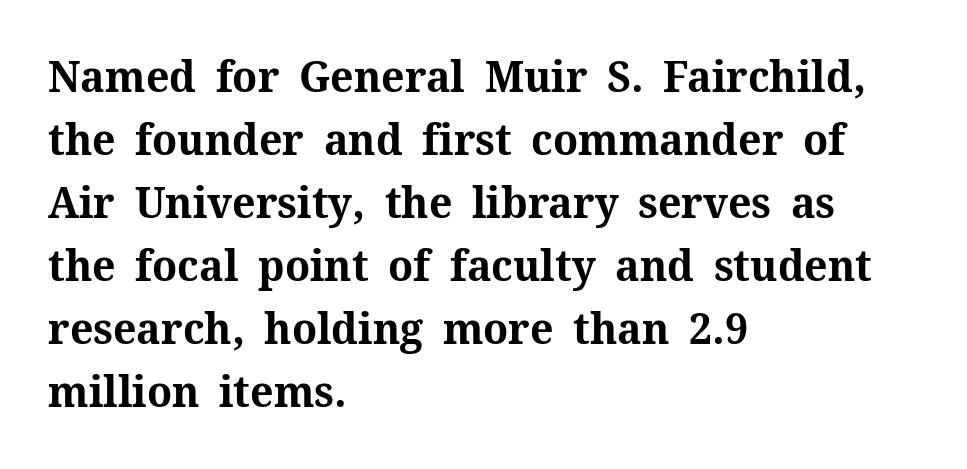
Q: Is the text bold? A: Yes.
Q: Is the text italic (slanted)? A: No, it is upright.
Q: Is the typeface a serif or a sans-serif typeface? A: Serif.
Q: Is the text underlined? A: No.
Q: How is the paragraph aligned? A: Left-aligned.
Q: Is the spacing between letters normal or unusually wide? A: Normal.
Q: Is the spacing between lines tight, normal or loose? A: Normal.
Q: Width (condensed, normal, or wide)? A: Normal.
Q: Stroke contrast? A: Medium.
Q: x-height? A: Medium.
Q: Monospaced? A: No.
